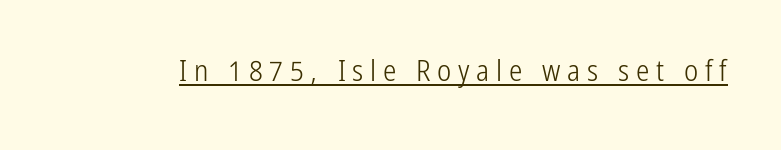
A sans-serif font was chosen for this passage. Looks like regular typesetting: each glyph gets only the width it needs. These characters rest on top of a visible drawn line. The type sits square on the baseline with zero lean. The type is letterspaced generously, with wide tracking. Ink coverage per letter is moderate at most.
